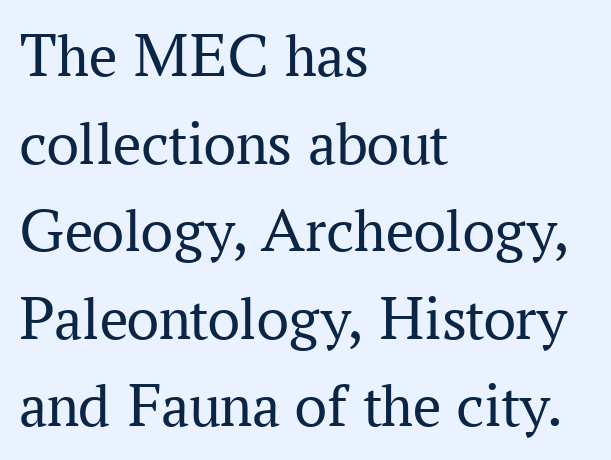
{"serif": "yes", "italic": "no", "bold": "no", "weight": "regular", "width": "normal", "stroke_contrast": "medium", "x_height": "medium", "monospaced": "no", "underline": "no", "align": "left", "line_spacing": "normal", "line_spacing_ratio": 1.39, "letter_spacing": "normal", "letter_spacing_em": 0.0, "glyph_px": 63}
